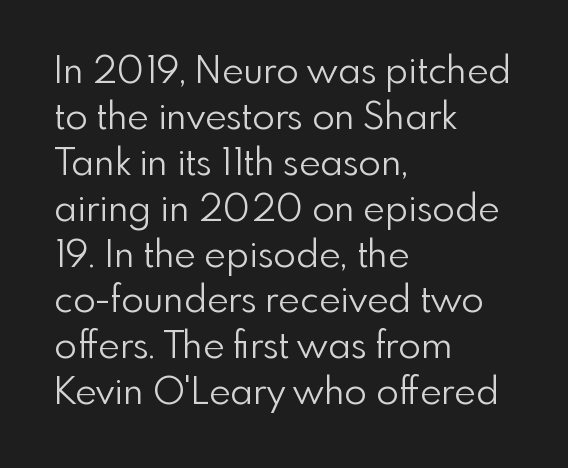
The image shows 37 px light sans-serif type, upright; set left-aligned, line spacing 1.24x, normal letter spacing, not underlined; low stroke contrast and a small x-height.
